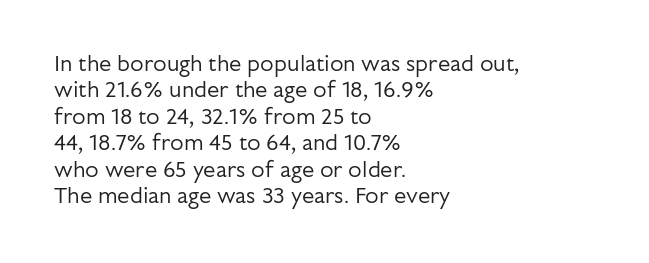
The image shows 22 px text type, upright; set left-aligned, line spacing 1.2x, normal letter spacing, not underlined.
